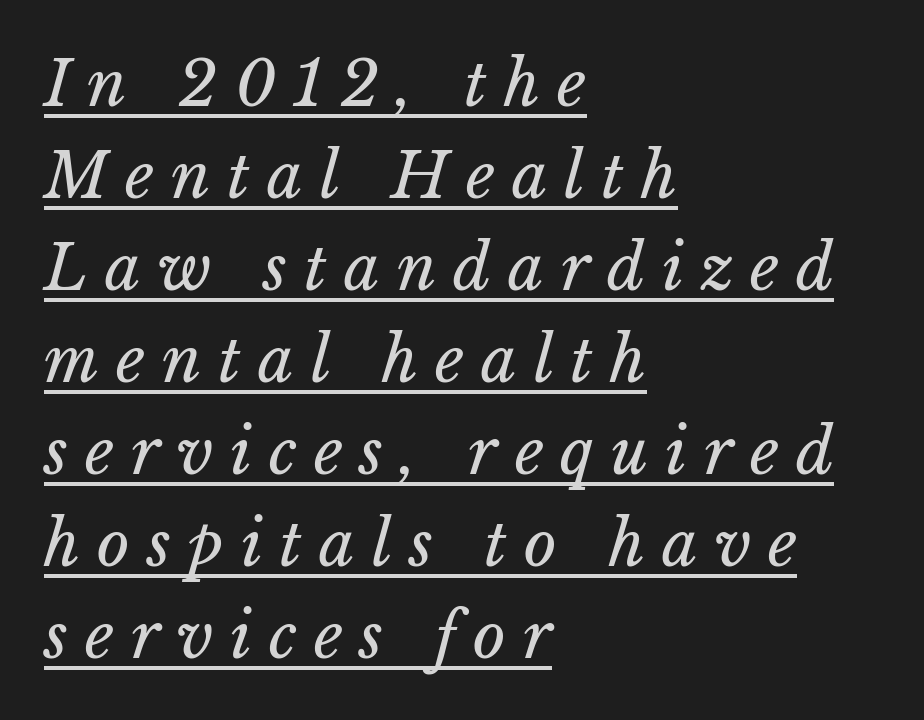
Leading: standard. A student would call this left alignment; a typographer would say flush left, rag right. Looks like regular typesetting: each glyph gets only the width it needs. Substantial extra tracking has been applied to these lines. Think standard paragraph weight, or any step lighter than that.
